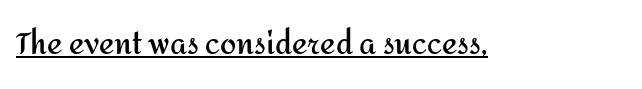
Q: Is the text bold? A: Yes.
Q: Is the text italic (slanted)? A: No, it is upright.
Q: Is the typeface a serif or a sans-serif typeface? A: Sans-serif.
Q: Is the text underlined? A: Yes.
Q: Is the spacing between letters normal or unusually wide? A: Normal.
Q: Width (condensed, normal, or wide)? A: Normal.
Q: Stroke contrast? A: Medium.
Q: x-height? A: Medium.
Q: Monospaced? A: No.
